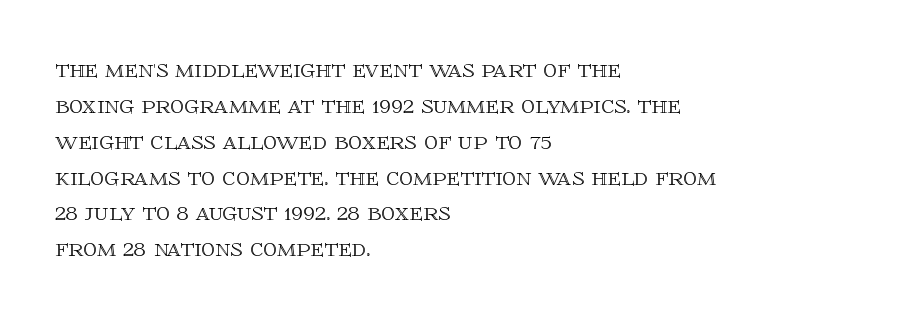
Q: Is the text italic (slanted)? A: No, it is upright.
Q: Is the text underlined? A: No.
Q: How is the paragraph aligned? A: Left-aligned.
Q: Is the spacing between letters normal or unusually wide? A: Normal.
Q: Is the spacing between lines tight, normal or loose? A: Normal.
Q: Width (condensed, normal, or wide)? A: Normal.
Q: x-height? A: Large.
Q: Monospaced? A: No.
